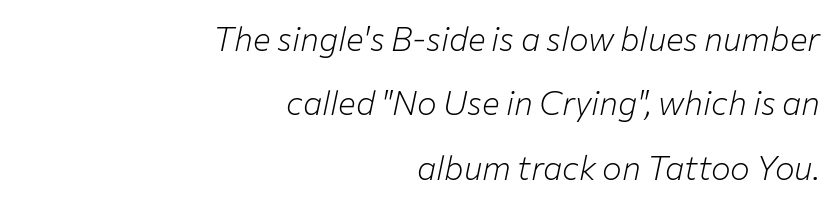
The image shows 33 px light type, italic (leaning right); set right-aligned, loose line spacing (1.95x), normal letter spacing, not underlined; low stroke contrast and a medium x-height.
